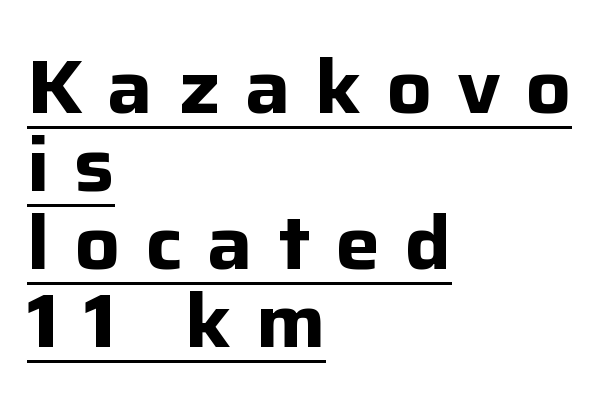
Every stem runs plumb, perpendicular to the baseline. Looks like regular typesetting: each glyph gets only the width it needs. Does the type have serifs? No, each stem ends abruptly. Bold? Absolutely — the strokes are thick and heavy.
